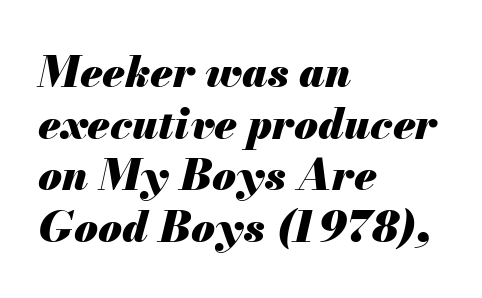
The image shows 43 px heavy type, italic (leaning right); set left-aligned, line spacing 1.2x, normal letter spacing, not underlined; medium stroke contrast and a small x-height.
